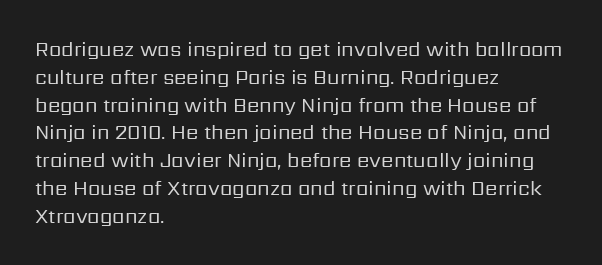
Nothing heavy about these letters — not bold at all. Compared with a centered layout, this one pins lines to the left instead. Spacing between characters is what you'd get straight out of the box. Posture: vertical. Anything drawn beneath the words? Only blank space.
